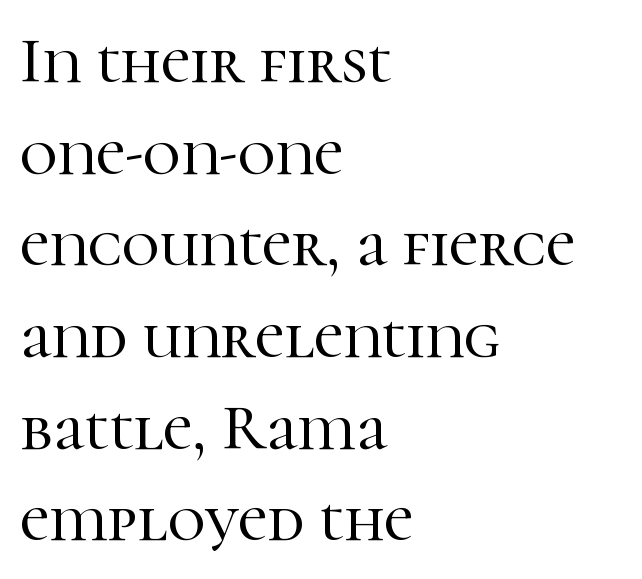
{"serif": "yes", "italic": "no", "width": "normal", "stroke_contrast": "high", "x_height": "medium", "monospaced": "no", "underline": "no", "align": "left", "line_spacing": "normal", "line_spacing_ratio": 1.41, "letter_spacing": "normal", "letter_spacing_em": 0.0, "glyph_px": 65}
